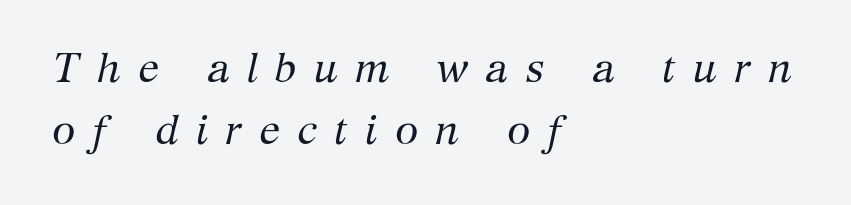
The image shows 42 px regular-weight serif type, italic (leaning right); set left-aligned, normal line spacing (1.47x), unusually wide letter spacing (+0.41 em), not underlined; medium stroke contrast and a medium x-height.
